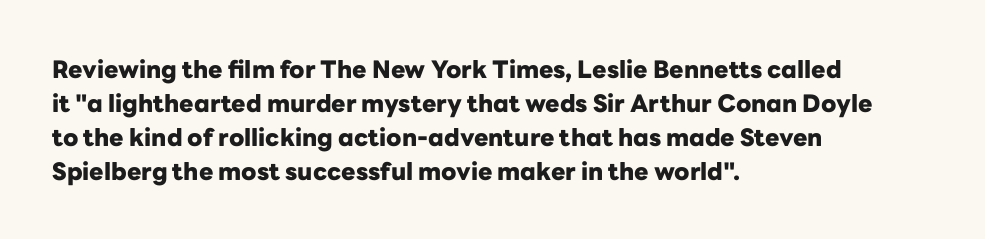
The image shows 24 px bold type, upright; set left-aligned, normal line spacing (1.41x), normal letter spacing, not underlined.
